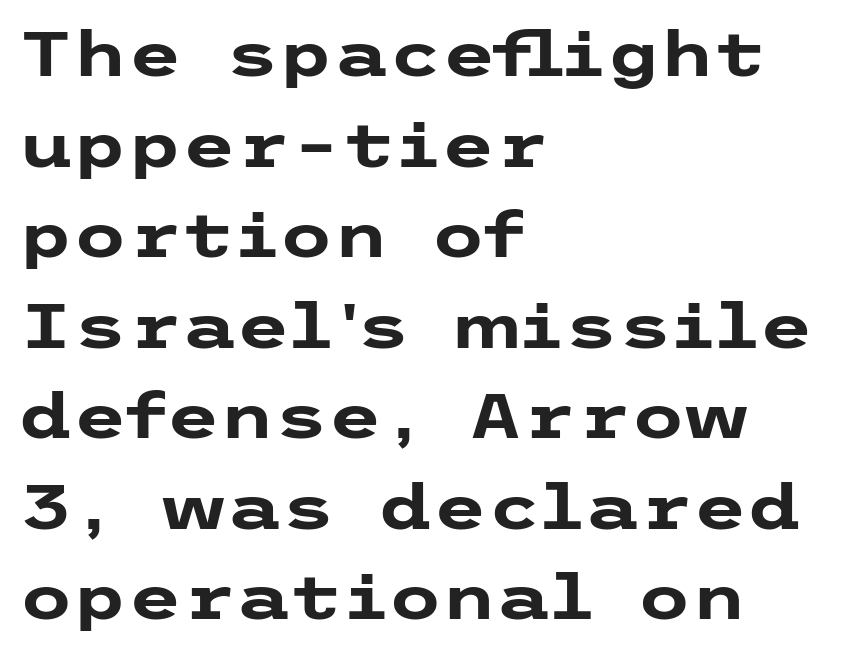
The image shows 62 px heavy, wide sans-serif type, upright; set left-aligned, normal line spacing (1.46x), normal letter spacing, not underlined; low stroke contrast and a medium x-height.
